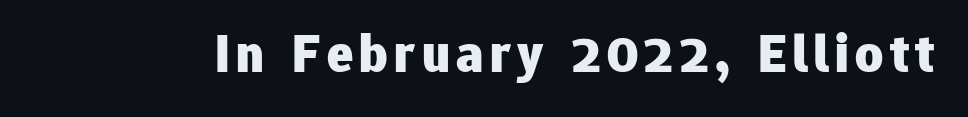
Q: Is the text bold? A: Yes.
Q: Is the text italic (slanted)? A: No, it is upright.
Q: Is the typeface a serif or a sans-serif typeface? A: Sans-serif.
Q: Is the text underlined? A: No.
Q: Width (condensed, normal, or wide)? A: Normal.
Q: Stroke contrast? A: Low.
Q: x-height? A: Medium.
Q: Monospaced? A: No.
